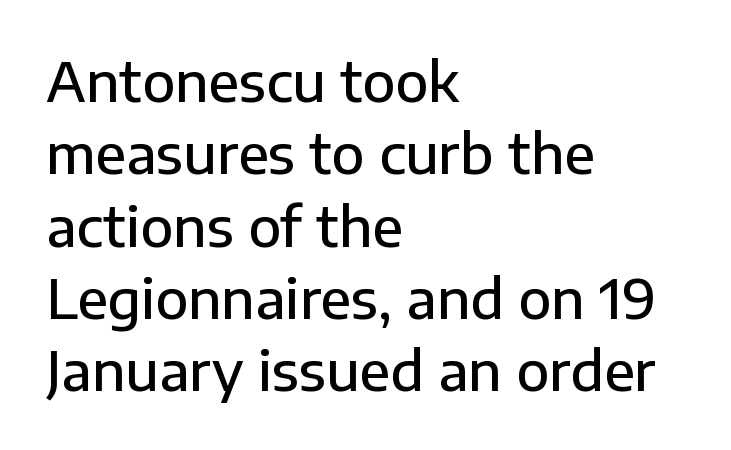
Proportional: the letters do not fall into vertical columns. The strokes are fattened partway — semibold, not bold. The letterforms sit shoulder to shoulder at normal distance. The lettering stays uniformly vertical, giving the passage a roman look.
